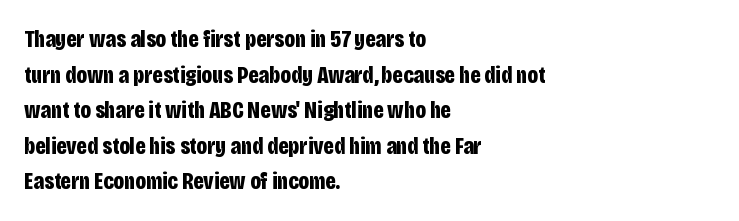
Q: Is the text bold? A: Yes.
Q: Is the text italic (slanted)? A: No, it is upright.
Q: Is the text underlined? A: No.
Q: How is the paragraph aligned? A: Left-aligned.
Q: Is the spacing between letters normal or unusually wide? A: Normal.
Q: Is the spacing between lines tight, normal or loose? A: Normal.
